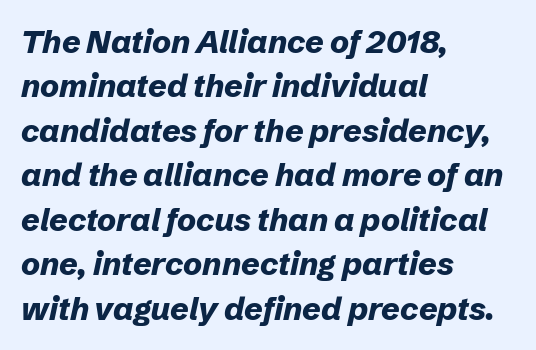
The designer left line spacing at the default. Here the designer chose a conventional face with non-uniform glyph widths. Words appear dense and cohesive because spacing is normal. Is the type bold? Yes — the strokes are clearly thick and heavy. Descenders hang freely into open space.
